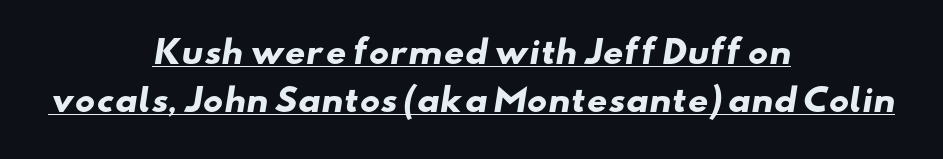
Q: Is the text bold? A: Yes.
Q: Is the typeface a serif or a sans-serif typeface? A: Sans-serif.
Q: Is the text underlined? A: Yes.
Q: How is the paragraph aligned? A: Centered.
Q: Is the spacing between letters normal or unusually wide? A: Normal.
Q: Is the spacing between lines tight, normal or loose? A: Normal.
Q: Width (condensed, normal, or wide)? A: Wide.
Q: Stroke contrast? A: Low.
Q: x-height? A: Small.
Q: Monospaced? A: No.
